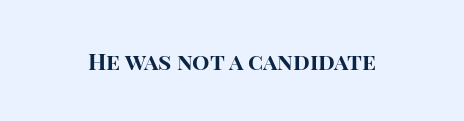
Q: Is the text bold? A: Yes.
Q: Is the text italic (slanted)? A: No, it is upright.
Q: Is the text underlined? A: No.
Q: Is the spacing between letters normal or unusually wide? A: Normal.
